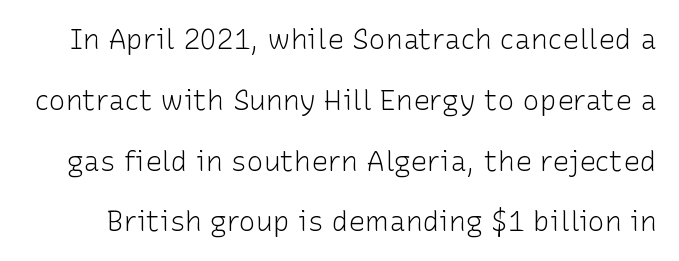
Q: Is the text bold? A: No.
Q: Is the text italic (slanted)? A: No, it is upright.
Q: Is the typeface a serif or a sans-serif typeface? A: Sans-serif.
Q: Is the text underlined? A: No.
Q: Is the spacing between letters normal or unusually wide? A: Normal.
Q: Is the spacing between lines tight, normal or loose? A: Loose.
Q: Width (condensed, normal, or wide)? A: Normal.
Q: Stroke contrast? A: Low.
Q: x-height? A: Medium.
Q: Monospaced? A: No.
